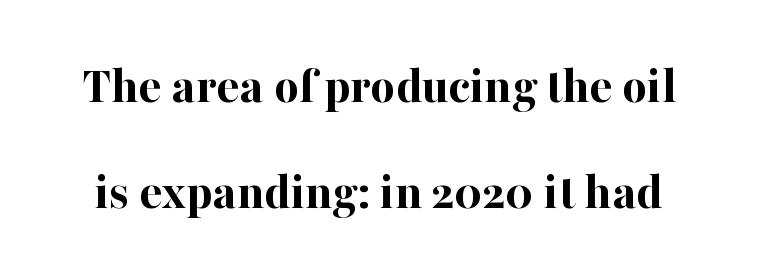
Posture: vertical. A great deal of white space separates one row of letters from the next. Varying glyph widths throughout — classic text-font behaviour. Serif or sans? Serif — the stroke terminals have little feet.
